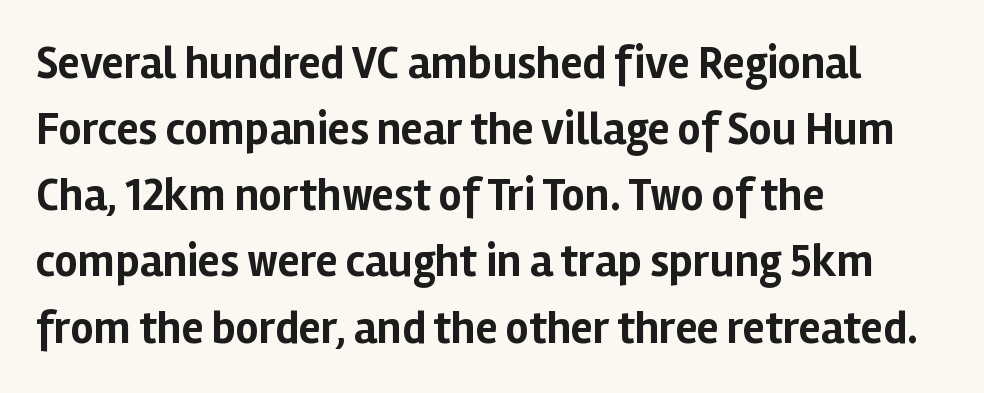
The glyphs in this specimen are sans serif. Is this a fixed-width face? No — the glyphs have proportional, varying widths. These lines sit exactly where default settings would place them. Check under the words: just untouched page.
